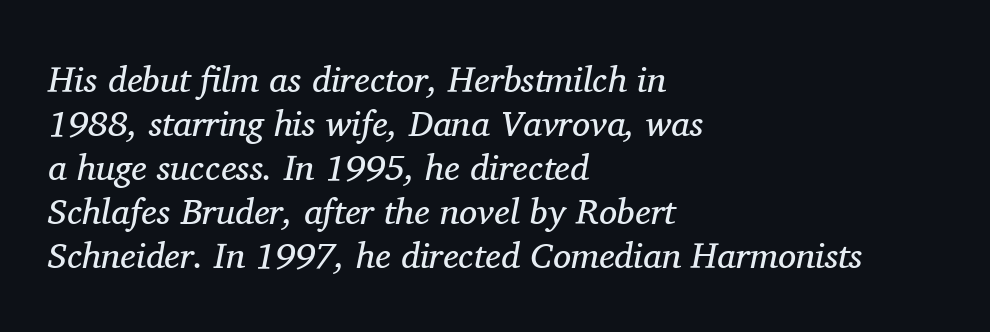
Q: Is the text bold? A: No.
Q: Is the text italic (slanted)? A: Yes, it leans right by about 11 degrees.
Q: Is the typeface a serif or a sans-serif typeface? A: Serif.
Q: Is the text underlined? A: No.
Q: How is the paragraph aligned? A: Left-aligned.
Q: Is the spacing between letters normal or unusually wide? A: Normal.
Q: Width (condensed, normal, or wide)? A: Normal.
Q: Stroke contrast? A: Medium.
Q: x-height? A: Medium.
Q: Monospaced? A: No.
